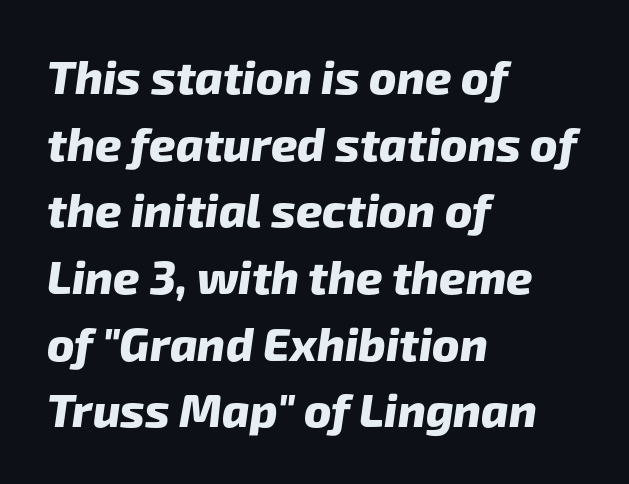
{"serif": "no", "bold": "yes", "weight": "heavy", "width": "normal", "stroke_contrast": "low", "x_height": "medium", "monospaced": "no", "underline": "no", "align": "left", "line_spacing": "normal", "line_spacing_ratio": 1.45, "letter_spacing": "normal", "letter_spacing_em": 0.0, "glyph_px": 46}
